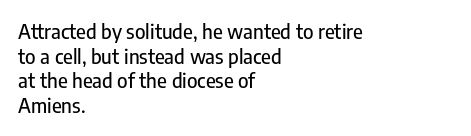
Q: Is the text italic (slanted)? A: No, it is upright.
Q: Is the text underlined? A: No.
Q: How is the paragraph aligned? A: Left-aligned.
Q: Is the spacing between letters normal or unusually wide? A: Normal.
